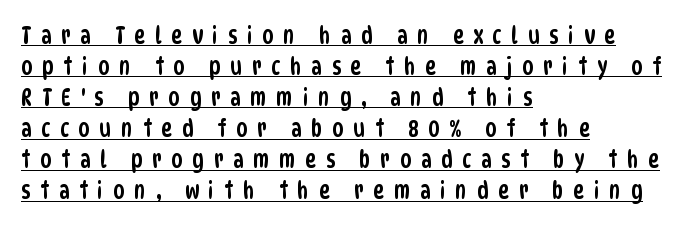
{"underline": "yes", "align": "left", "line_spacing": "normal", "line_spacing_ratio": 1.35, "letter_spacing": "wide", "letter_spacing_em": 0.42, "glyph_px": 23}
